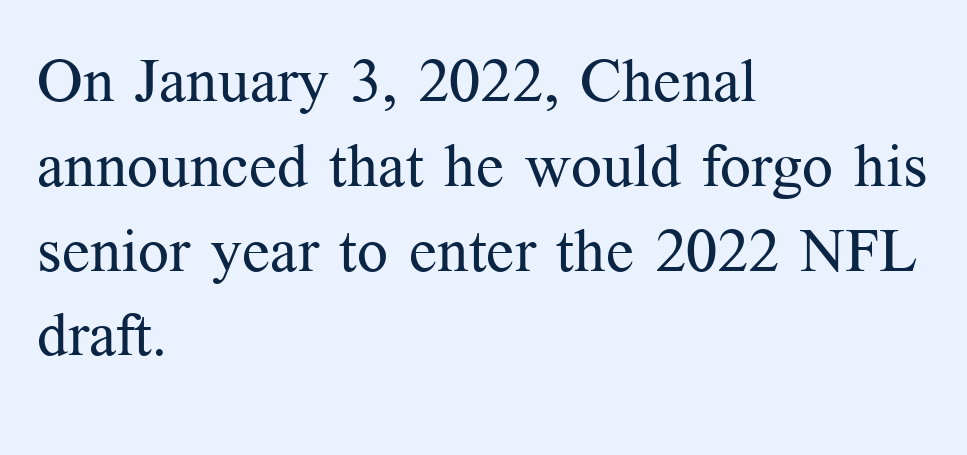
{"serif": "yes", "italic": "no", "bold": "no", "weight": "regular", "width": "normal", "stroke_contrast": "medium", "x_height": "medium", "monospaced": "no", "underline": "no", "align": "left", "line_spacing": "normal", "line_spacing_ratio": 1.39, "letter_spacing": "normal", "letter_spacing_em": 0.0, "glyph_px": 61}
